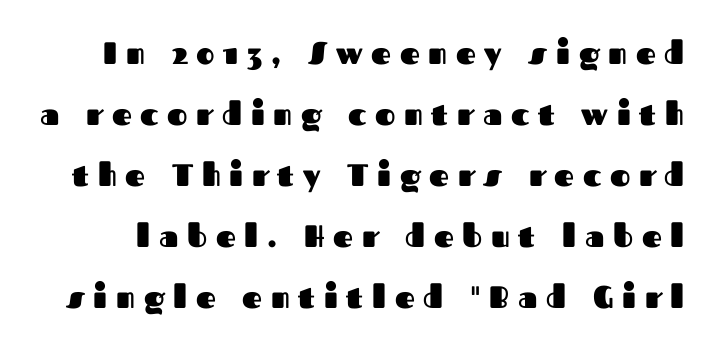
Q: Is the text bold? A: Yes.
Q: Is the text italic (slanted)? A: No, it is upright.
Q: Is the typeface a serif or a sans-serif typeface? A: Sans-serif.
Q: Is the text underlined? A: No.
Q: Is the spacing between letters normal or unusually wide? A: Unusually wide.
Q: Is the spacing between lines tight, normal or loose? A: Loose.
Q: Width (condensed, normal, or wide)? A: Normal.
Q: Stroke contrast? A: Medium.
Q: x-height? A: Medium.
Q: Monospaced? A: No.
